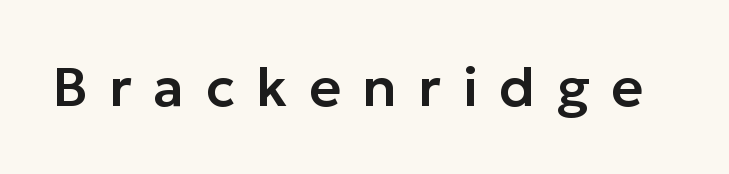
The rendering uses natural spacing where letterforms have individual widths. Plain, unruled lines of type. Honestly, the letter spacing is so wide it's the main thing you notice. You can tell it's not italic because the verticals are truly vertical. The face used here is a sans, in the tradition of grotesques and geometrics.
